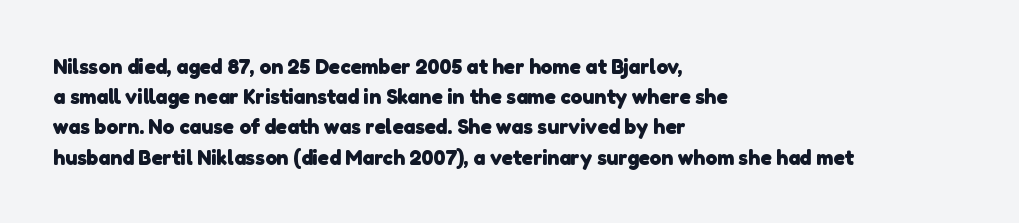
{"bold": "yes", "underline": "no", "align": "left", "line_spacing": "normal", "line_spacing_ratio": 1.44, "letter_spacing": "normal", "letter_spacing_em": 0.0, "glyph_px": 21}
